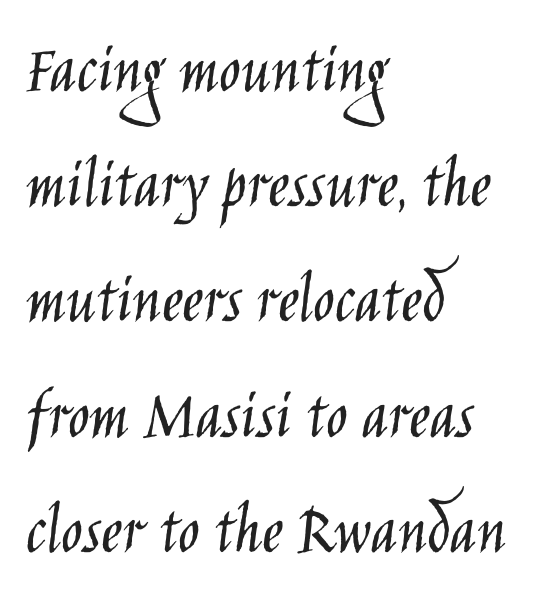
The image shows 72 px light, condensed sans-serif type; set left-aligned, normal line spacing (1.6x), normal letter spacing, not underlined; low stroke contrast and a large x-height.
